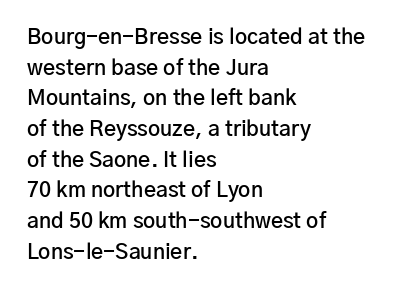
Q: Is the text bold? A: Semi-bold.
Q: Is the text italic (slanted)? A: No, it is upright.
Q: Is the text underlined? A: No.
Q: How is the paragraph aligned? A: Left-aligned.
Q: Is the spacing between letters normal or unusually wide? A: Normal.
Q: Is the spacing between lines tight, normal or loose? A: Normal.
